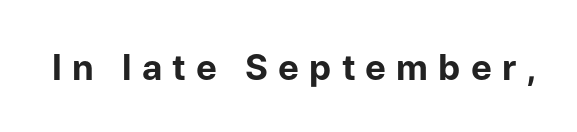
{"serif": "no", "italic": "no", "bold": "yes", "weight": "bold", "width": "normal", "stroke_contrast": "low", "x_height": "medium", "monospaced": "no", "underline": "no", "letter_spacing": "wide", "letter_spacing_em": 0.29, "glyph_px": 35}
